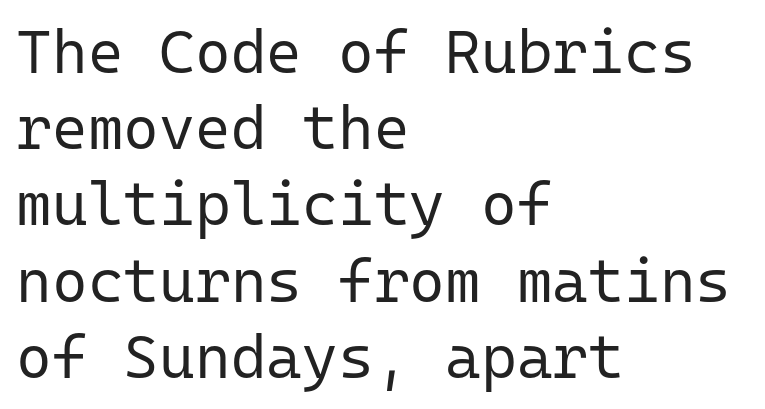
A roman cut, with each character standing at attention. The letters carry no serifs — their stems end cleanly without finishing strokes. The compositor pushed each line to the left boundary. Descenders are the only things crossing below the line. The rows are spaced the way most documents space them. Weight: regular or lighter.
